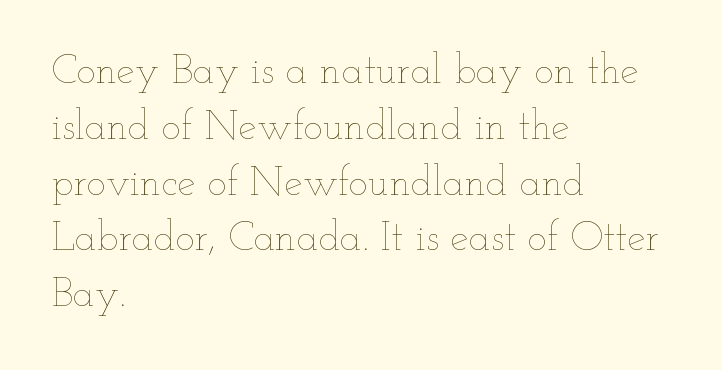
Unlike italic type, these characters show no tilt at all. Layout note: lines flush left. The face used here is proportionally spaced, like ordinary book or web type. Heft: none added — not bold.
